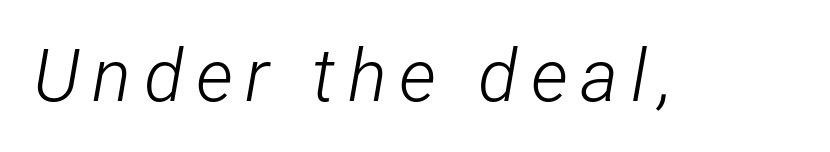
{"italic": "yes", "lean": "right", "slant_degrees": 12, "bold": "no", "weight": "light", "width": "condensed", "stroke_contrast": "low", "x_height": "medium", "monospaced": "no", "underline": "no", "glyph_px": 73}
